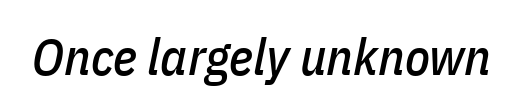
Q: Is the text italic (slanted)? A: Yes, it leans right by about 11 degrees.
Q: Is the text underlined? A: No.
Q: Is the spacing between letters normal or unusually wide? A: Normal.
Q: Width (condensed, normal, or wide)? A: Condensed.
Q: Stroke contrast? A: Low.
Q: x-height? A: Medium.
Q: Monospaced? A: No.
